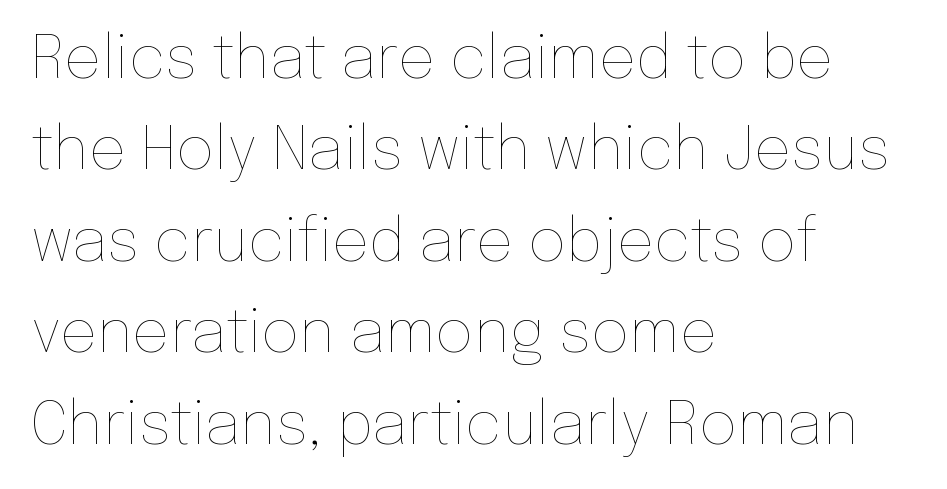
Q: Is the text bold? A: No.
Q: Is the text italic (slanted)? A: No, it is upright.
Q: Is the text underlined? A: No.
Q: How is the paragraph aligned? A: Left-aligned.
Q: Is the spacing between letters normal or unusually wide? A: Normal.
Q: Is the spacing between lines tight, normal or loose? A: Normal.
Q: Width (condensed, normal, or wide)? A: Normal.
Q: Stroke contrast? A: Low.
Q: x-height? A: Medium.
Q: Monospaced? A: No.
